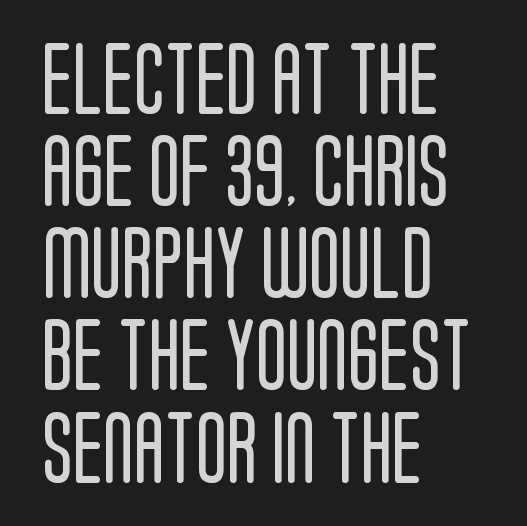
The typeface chosen for these lines omits serifs. These lines are rendered in a variable-pitch font. Descender tails drop into unmarked territory. A typesetter would call this leading conventional body-copy spacing.
